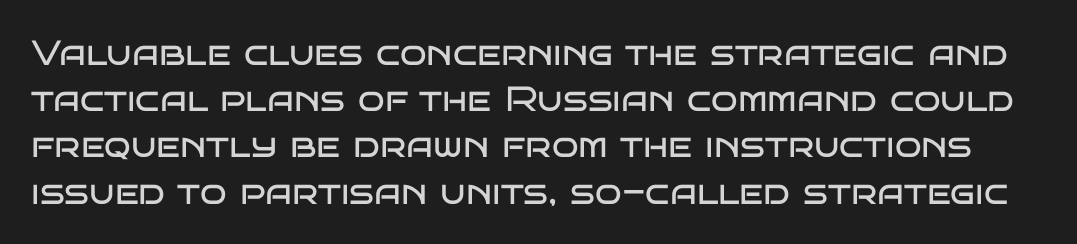
The image shows 35 px regular-weight, wide sans-serif type, upright; set normal line spacing (1.32x), normal letter spacing, not underlined; low stroke contrast and a large x-height.
